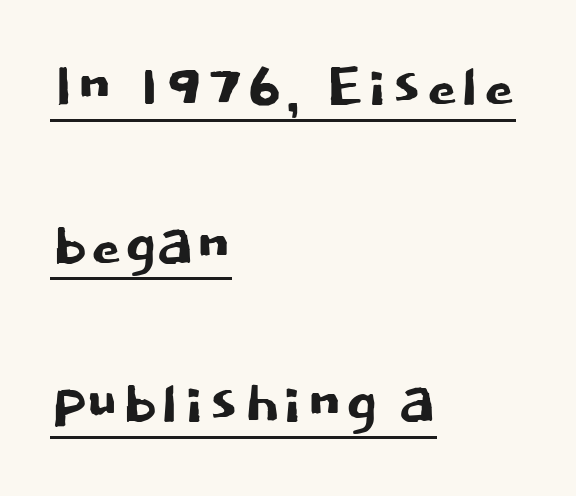
Spacing verdict: proportional, widths tailored to each character. Honestly, the rows look like they've been pulled way apart. The typesetter chose a ragged-right arrangement here. Like a heading marked for emphasis, these lines bear an underscore.
